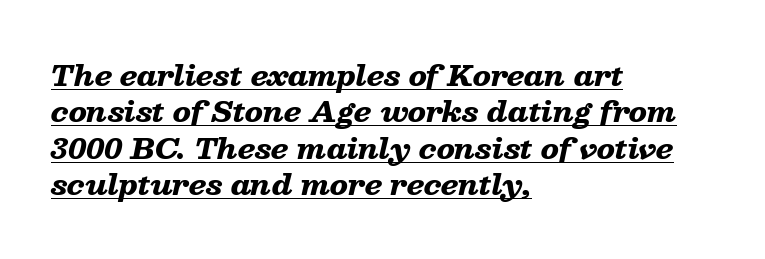
Q: Is the text bold? A: Yes.
Q: Is the text italic (slanted)? A: Yes, it leans right by about 13 degrees.
Q: Is the text underlined? A: Yes.
Q: How is the paragraph aligned? A: Left-aligned.
Q: Is the spacing between letters normal or unusually wide? A: Normal.
Q: Is the spacing between lines tight, normal or loose? A: Normal.
Q: Width (condensed, normal, or wide)? A: Wide.
Q: Stroke contrast? A: Low.
Q: x-height? A: Medium.
Q: Monospaced? A: No.
